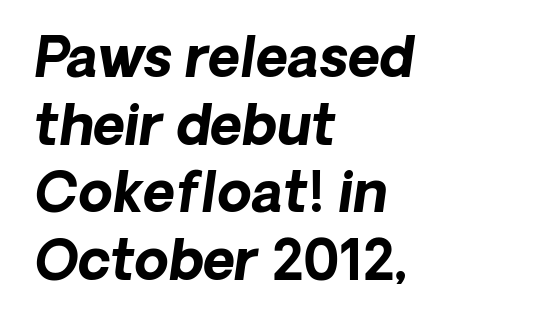
Q: Is the text bold? A: Yes.
Q: Is the text italic (slanted)? A: Yes, it leans right by about 8 degrees.
Q: Is the text underlined? A: No.
Q: How is the paragraph aligned? A: Left-aligned.
Q: Is the spacing between letters normal or unusually wide? A: Normal.
Q: Width (condensed, normal, or wide)? A: Normal.
Q: Stroke contrast? A: Low.
Q: x-height? A: Medium.
Q: Monospaced? A: No.
